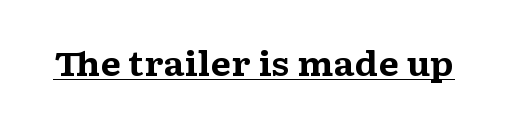
Q: Is the text bold? A: Yes.
Q: Is the text italic (slanted)? A: No, it is upright.
Q: Is the typeface a serif or a sans-serif typeface? A: Serif.
Q: Is the text underlined? A: Yes.
Q: Is the spacing between letters normal or unusually wide? A: Normal.
Q: Width (condensed, normal, or wide)? A: Wide.
Q: Stroke contrast? A: Medium.
Q: x-height? A: Medium.
Q: Monospaced? A: No.
